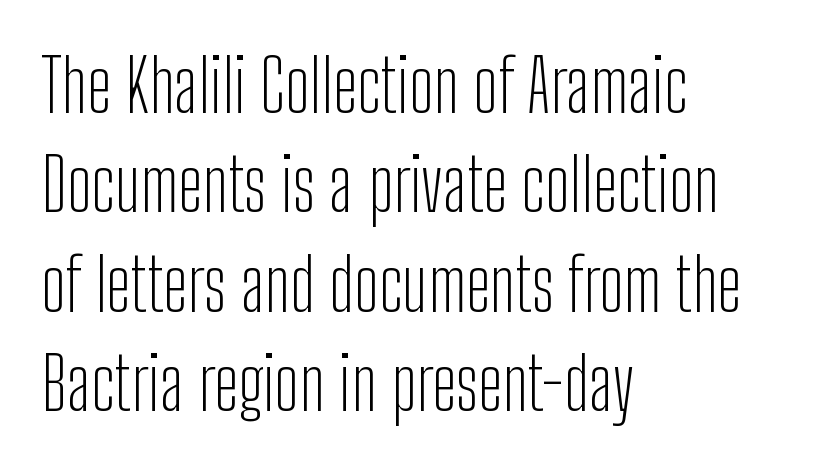
What stands out about the letter spacing? Nothing — it is the standard amount. Note: no serifs on the glyphs. Note the varied advance widths — an 'i' is clearly narrower than an 'm'. The lines are quadded left. The letters look calm and open, with moderate or lighter stems. Unlike italic type, these characters show no tilt at all.
